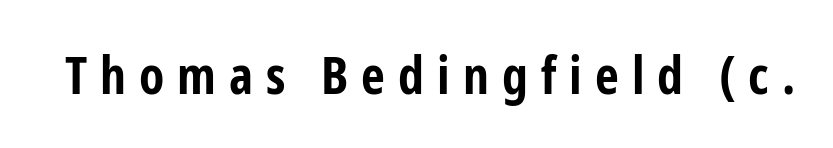
The image shows 52 px bold, condensed sans-serif type, upright; set unusually wide letter spacing (+0.25 em), not underlined; low stroke contrast and a medium x-height.
